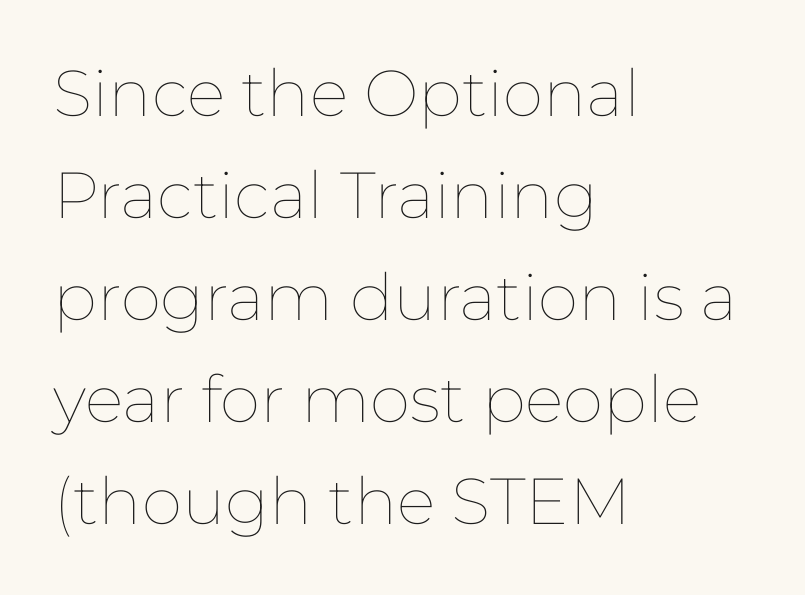
The image shows 65 px thin type, upright; set left-aligned, normal line spacing (1.57x), normal letter spacing, not underlined; low stroke contrast and a medium x-height.
